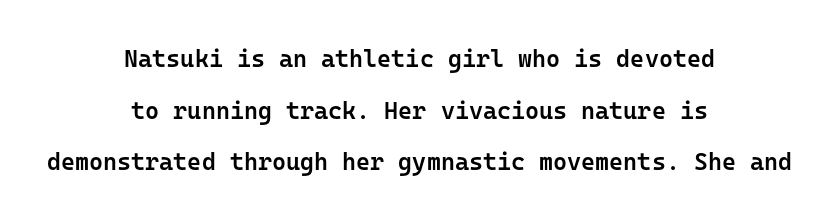
Caption: standard tracking, unaltered. Its strokes are somewhat broadened, the hallmark of semibold type. In terms of posture, this sample is upright. Leading is clearly above the norm, producing a sparse column. Every row of glyphs is offset so its center matches the block's center. Plain, unruled lines of type.
